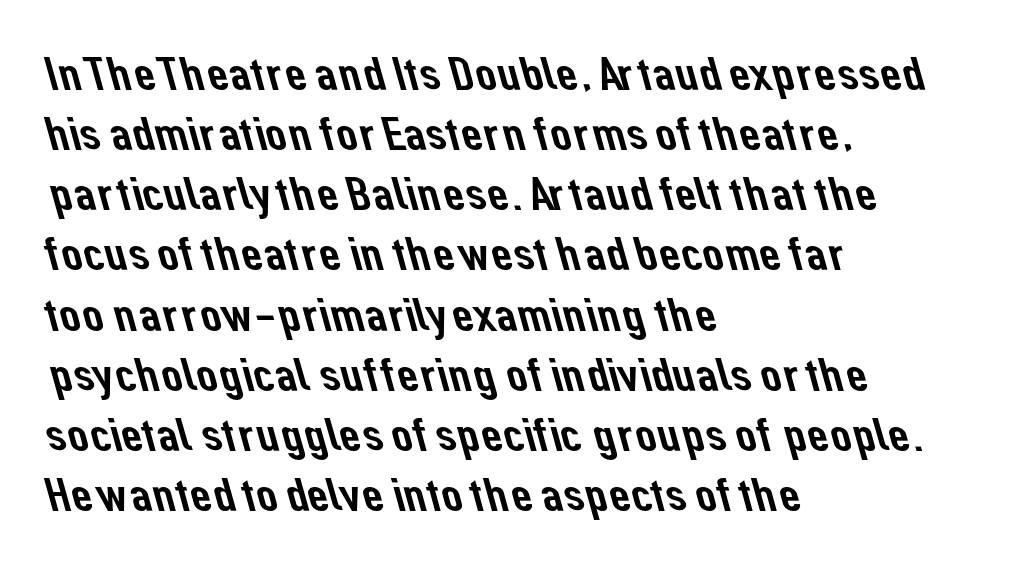
{"serif": "no", "width": "normal", "stroke_contrast": "low", "x_height": "medium", "monospaced": "no", "underline": "no", "align": "left", "line_spacing": "normal", "line_spacing_ratio": 1.28, "letter_spacing": "normal", "letter_spacing_em": 0.0, "glyph_px": 47}
